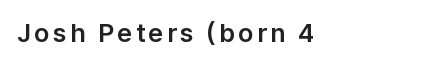
The image shows 26 px text type, upright; set left-aligned, not underlined.
